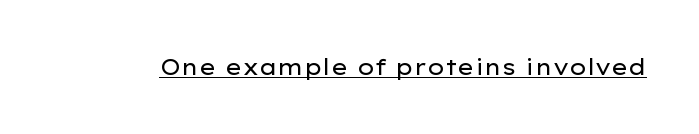
{"italic": "no", "bold": "no", "underline": "yes", "letter_spacing": "normal", "letter_spacing_em": 0.0, "glyph_px": 22}
